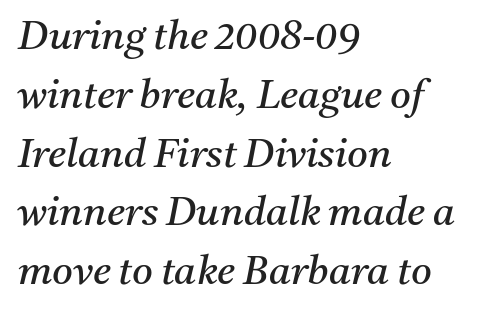
{"serif": "yes", "italic": "yes", "lean": "right", "slant_degrees": 11, "bold": "no", "weight": "regular", "width": "normal", "stroke_contrast": "medium", "x_height": "medium", "monospaced": "no", "underline": "no", "align": "left", "line_spacing": "normal", "line_spacing_ratio": 1.47, "letter_spacing": "normal", "letter_spacing_em": 0.0, "glyph_px": 40}
